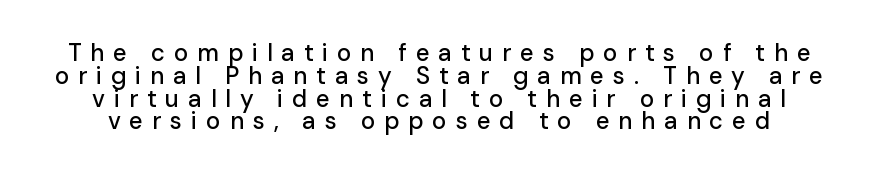
Q: Is the text italic (slanted)? A: No, it is upright.
Q: Is the text underlined? A: No.
Q: Is the spacing between letters normal or unusually wide? A: Unusually wide.
Q: Is the spacing between lines tight, normal or loose? A: Tight.
